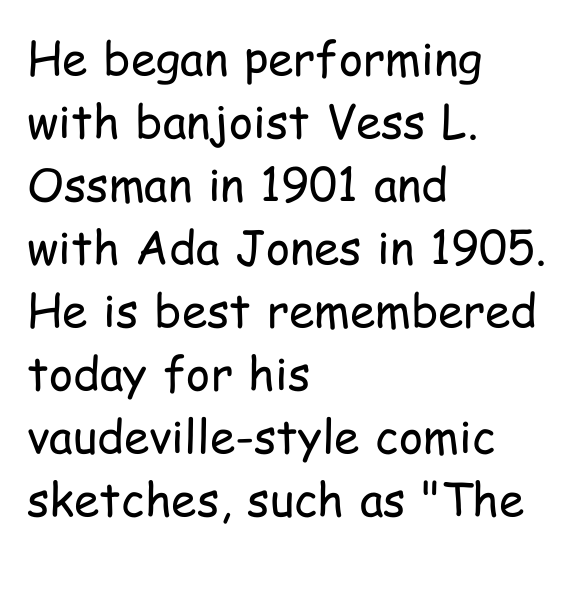
{"serif": "no", "italic": "no", "bold": "no", "weight": "regular", "width": "condensed", "stroke_contrast": "low", "x_height": "medium", "monospaced": "no", "underline": "no", "align": "left", "line_spacing": "normal", "line_spacing_ratio": 1.37, "letter_spacing": "normal", "letter_spacing_em": 0.0, "glyph_px": 46}
